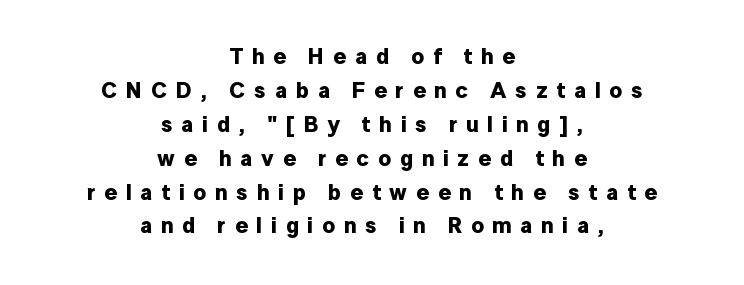
Q: Is the text bold? A: Yes.
Q: Is the text italic (slanted)? A: No, it is upright.
Q: Is the text underlined? A: No.
Q: How is the paragraph aligned? A: Centered.
Q: Is the spacing between letters normal or unusually wide? A: Unusually wide.
Q: Is the spacing between lines tight, normal or loose? A: Normal.
